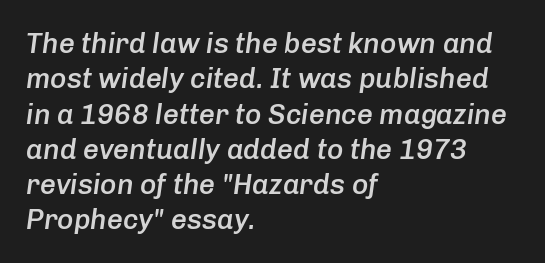
The passage shown is typed in a proportional face where columns would drift. A clean baseline with only descenders dipping below it. These lines sit exactly where default settings would place them. These lines carry some extra weight — a demibold, not a full bold. Is the type slanted? Yes — the strokes lean at a clear angle. The setting favours the left margin, as ordinary paragraphs usually do.
